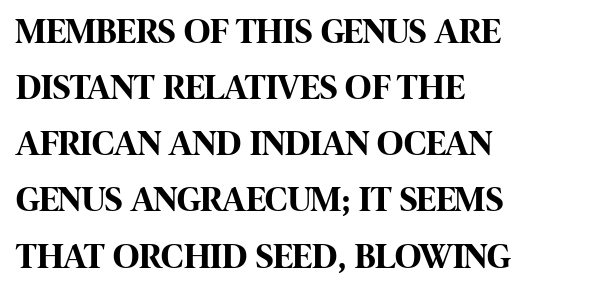
Q: Is the text bold? A: Yes.
Q: Is the text italic (slanted)? A: No, it is upright.
Q: Is the typeface a serif or a sans-serif typeface? A: Sans-serif.
Q: Is the text underlined? A: No.
Q: How is the paragraph aligned? A: Left-aligned.
Q: Is the spacing between letters normal or unusually wide? A: Normal.
Q: Is the spacing between lines tight, normal or loose? A: Normal.
Q: Width (condensed, normal, or wide)? A: Condensed.
Q: Stroke contrast? A: High.
Q: x-height? A: Large.
Q: Monospaced? A: No.
